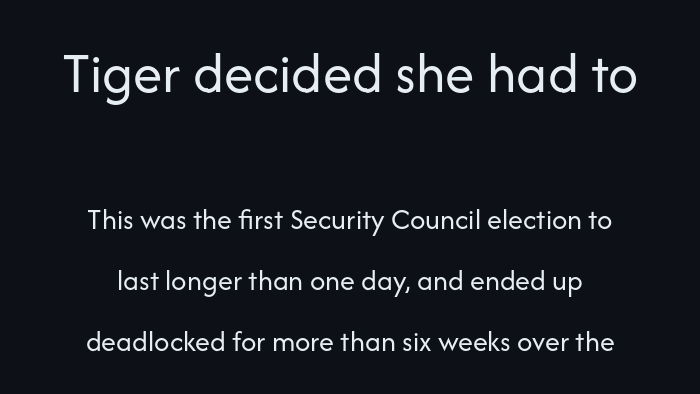
Q: Is the text bold? A: No.
Q: Is the text italic (slanted)? A: No, it is upright.
Q: Is the typeface a serif or a sans-serif typeface? A: Sans-serif.
Q: Is the text underlined? A: No.
Q: How is the paragraph aligned? A: Centered.
Q: Is the spacing between letters normal or unusually wide? A: Normal.
Q: Is the spacing between lines tight, normal or loose? A: Loose.
Q: Which block of text is set in a larger size, the first (top) or the second (bottom)? A: The first (top) one.
Q: Width (condensed, normal, or wide)? A: Normal.
Q: Stroke contrast? A: Low.
Q: x-height? A: Medium.
Q: Monospaced? A: No.
